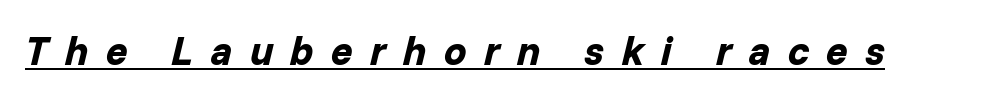
{"italic": "yes", "lean": "right", "slant_degrees": 14, "bold": "yes", "weight": "bold", "width": "normal", "stroke_contrast": "low", "x_height": "medium", "monospaced": "no", "underline": "yes", "letter_spacing": "wide", "letter_spacing_em": 0.43, "glyph_px": 40}
